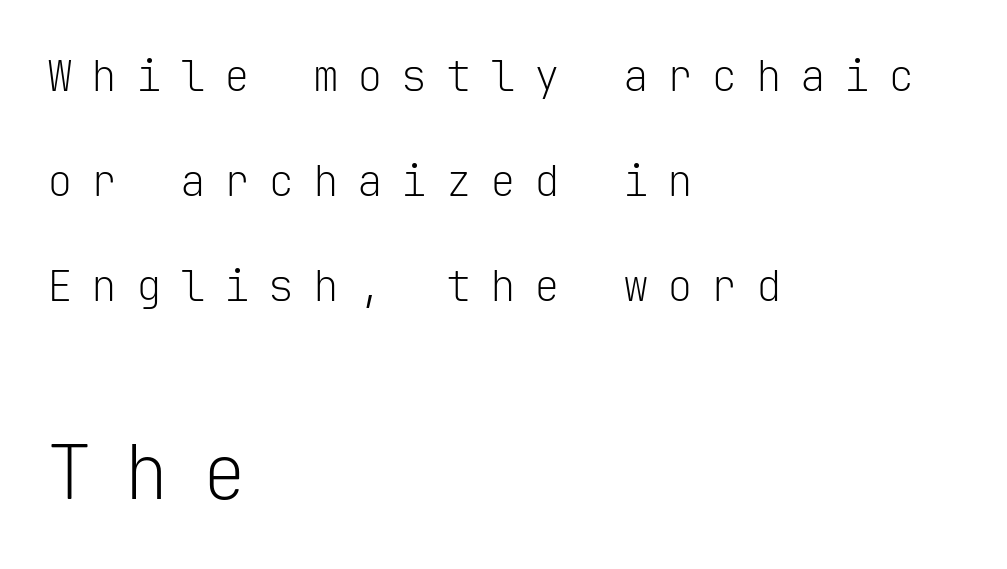
The image shows 75 px light sans-serif type, upright, monospaced; set left-aligned, loose line spacing (2.44x), unusually wide letter spacing (+0.43 em), not underlined; the second (bottom) block is 1.74x larger; low stroke contrast and a medium x-height.
